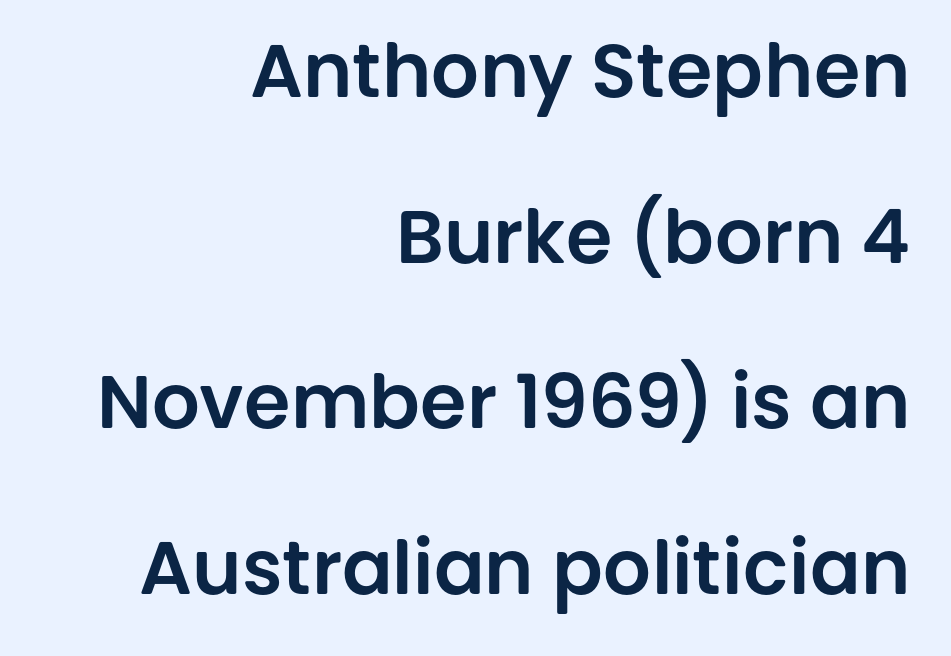
Q: Is the text italic (slanted)? A: No, it is upright.
Q: Is the typeface a serif or a sans-serif typeface? A: Sans-serif.
Q: Is the text underlined? A: No.
Q: How is the paragraph aligned? A: Right-aligned.
Q: Is the spacing between letters normal or unusually wide? A: Normal.
Q: Is the spacing between lines tight, normal or loose? A: Loose.
Q: Width (condensed, normal, or wide)? A: Normal.
Q: Stroke contrast? A: Low.
Q: x-height? A: Large.
Q: Monospaced? A: No.
